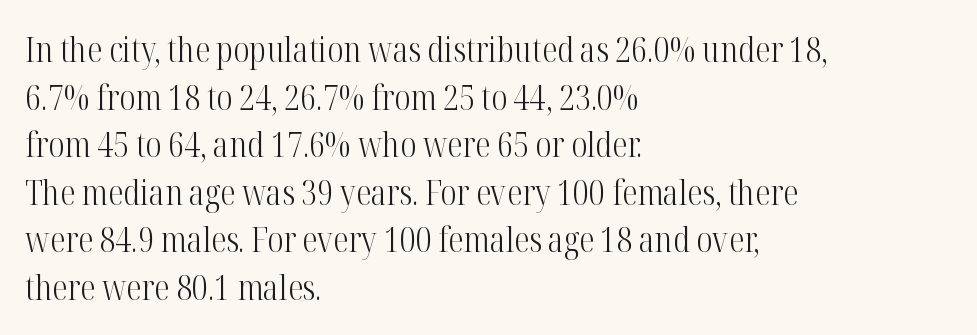
The image shows 34 px light, condensed serif type, upright; set left-aligned, normal line spacing (1.4x), normal letter spacing, not underlined; high stroke contrast and a medium x-height.
